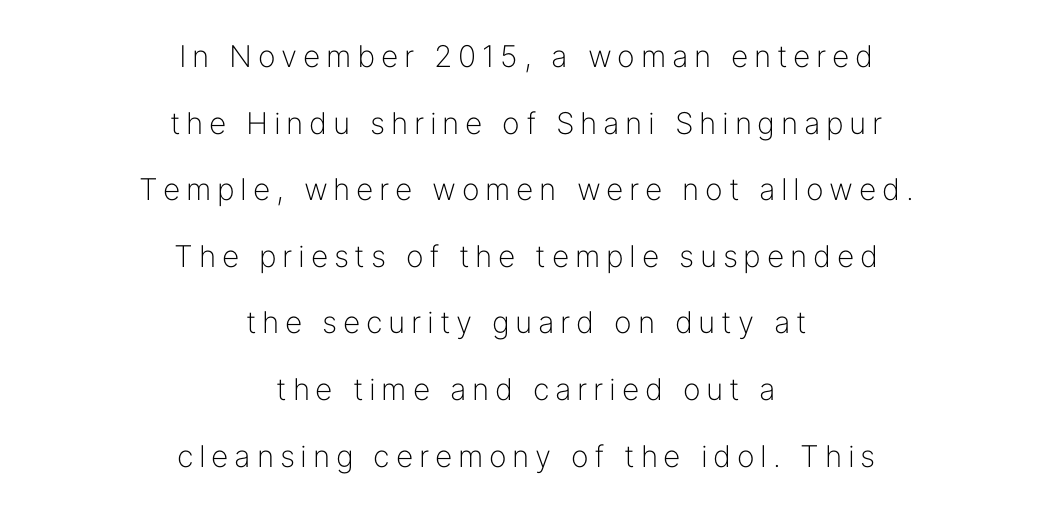
{"serif": "no", "italic": "no", "bold": "no", "weight": "light", "width": "normal", "stroke_contrast": "low", "x_height": "medium", "monospaced": "no", "underline": "no", "align": "center", "line_spacing": "loose", "line_spacing_ratio": 2.22, "glyph_px": 30}
